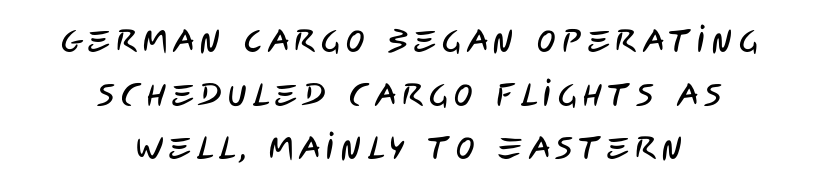
The type family on display is of the sans-serif kind. Descenders are the only things crossing below the line. This sample has the flowing, uneven cadence of proportional lettering. The typesetter chose a symmetrical, centered arrangement here. The tracking reads as deliberately expanded to a designer's eye.
